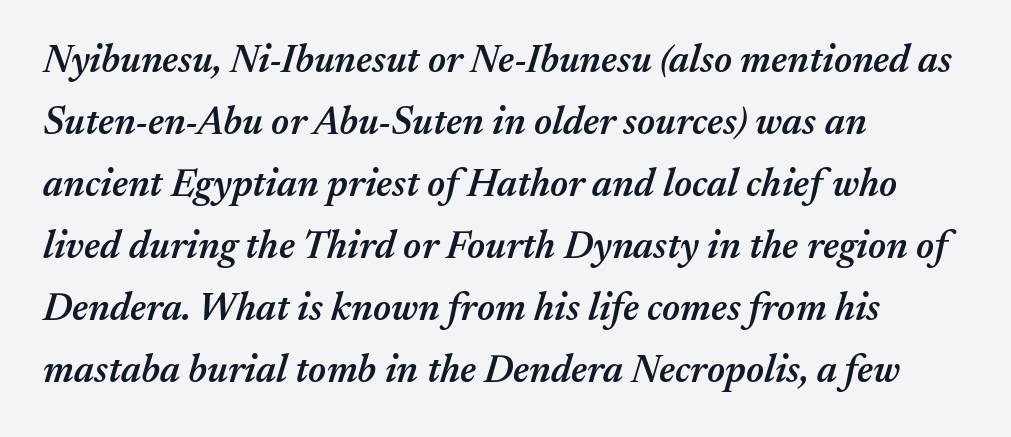
The image shows 39 px semibold type, italic (leaning right); set left-aligned, normal line spacing (1.59x), normal letter spacing, not underlined; medium stroke contrast and a medium x-height.
